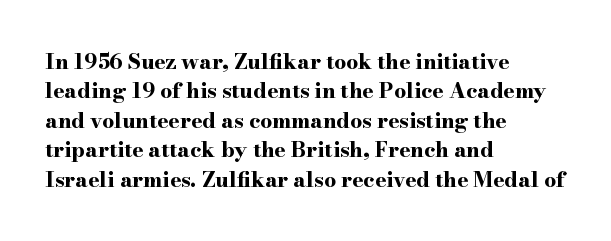
Posture: upright roman. Underlining? Definitely not there. Each line starts at the same left margin while the right side varies. Stroke thickness is high; the sample reads as a true bold. The block of text has a typical density, with ordinary space between rows.
